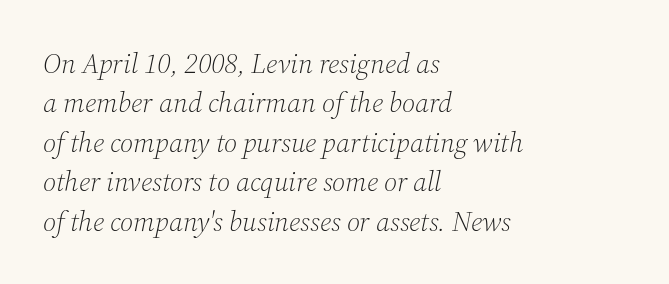
The image shows 28 px light serif type, italic (leaning right); set left-aligned, normal line spacing (1.41x), normal letter spacing, not underlined; medium stroke contrast and a medium x-height.
